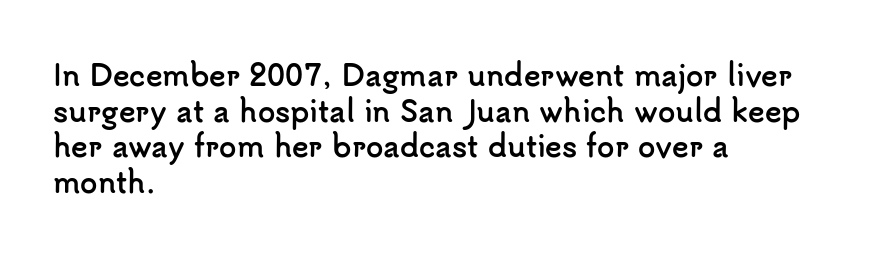
The image shows 28 px semibold sans-serif type, upright; set left-aligned, normal line spacing (1.27x), normal letter spacing, not underlined; low stroke contrast and a small x-height.
